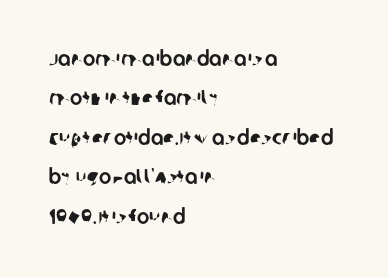
Nobody drew a line under any word here. The letterforms sit shoulder to shoulder at normal distance. Notice how the passage keeps a crisp vertical edge on the left only.
